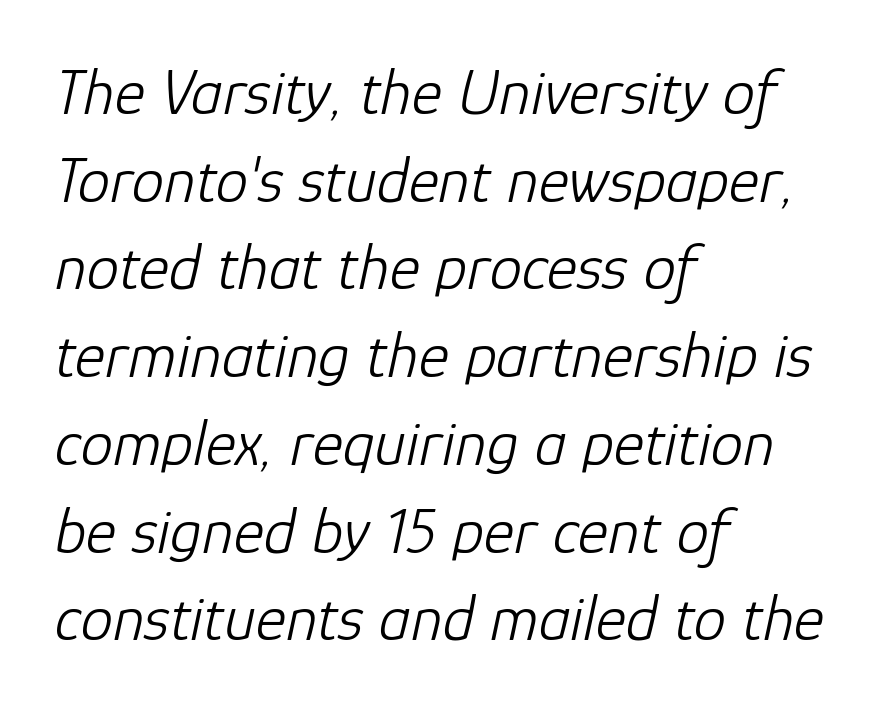
{"italic": "yes", "lean": "right", "slant_degrees": 12, "bold": "no", "weight": "light", "width": "normal", "stroke_contrast": "low", "x_height": "medium", "monospaced": "no", "underline": "no", "align": "left", "line_spacing": "normal", "line_spacing_ratio": 1.35, "letter_spacing": "normal", "letter_spacing_em": 0.0, "glyph_px": 65}
